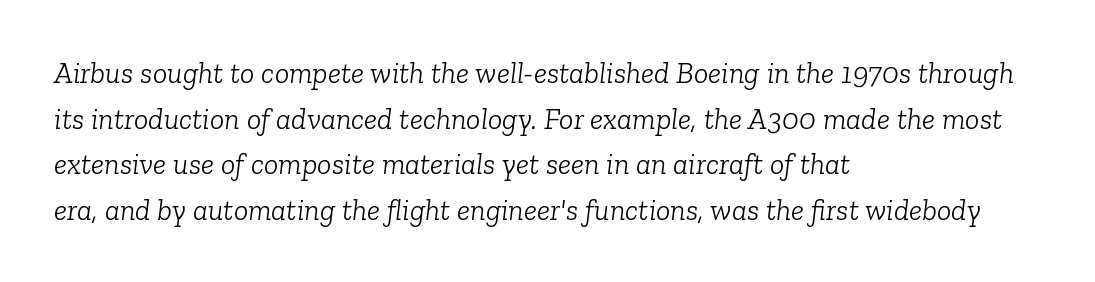
{"serif": "yes", "italic": "yes", "lean": "right", "slant_degrees": 6, "bold": "no", "weight": "light", "width": "normal", "stroke_contrast": "low", "x_height": "medium", "monospaced": "no", "underline": "no", "align": "left", "line_spacing": "normal", "line_spacing_ratio": 1.52, "letter_spacing": "normal", "letter_spacing_em": 0.0, "glyph_px": 30}
